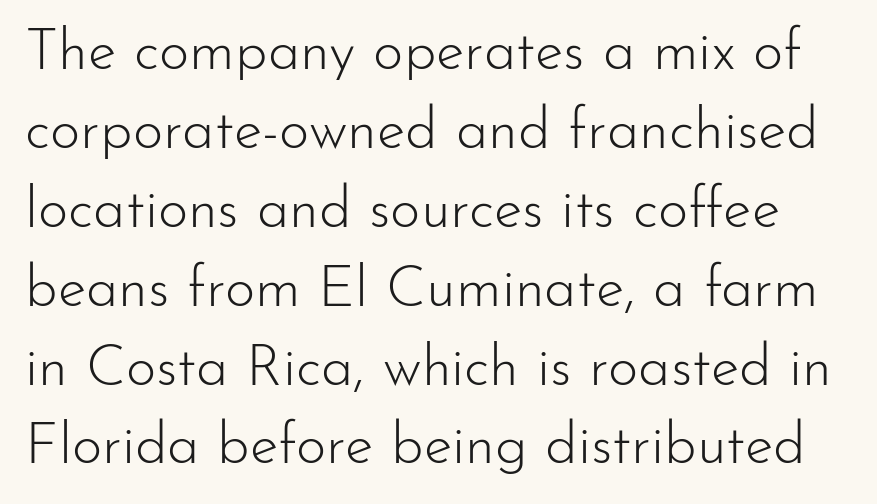
If you drew a line through each stem, it would be perfectly vertical. The passage shown is not underscored anywhere. The cut favours lightness, reaching ordinary text weight at its darkest. Inter-character spacing is left at the font's built-in metrics.
